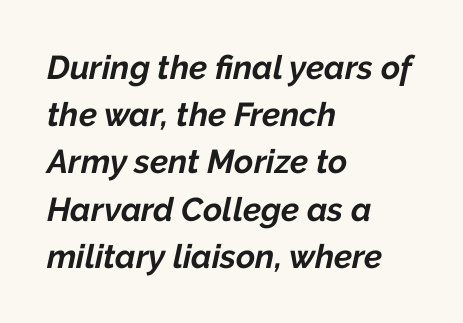
The string is rendered with underlining switched off. Each letter keeps its own natural width here, so spacing adapts to shape. The font is running at its bold setting. The letters sit at their default tracking, neither squeezed nor spread. The designer left line spacing at the default.
